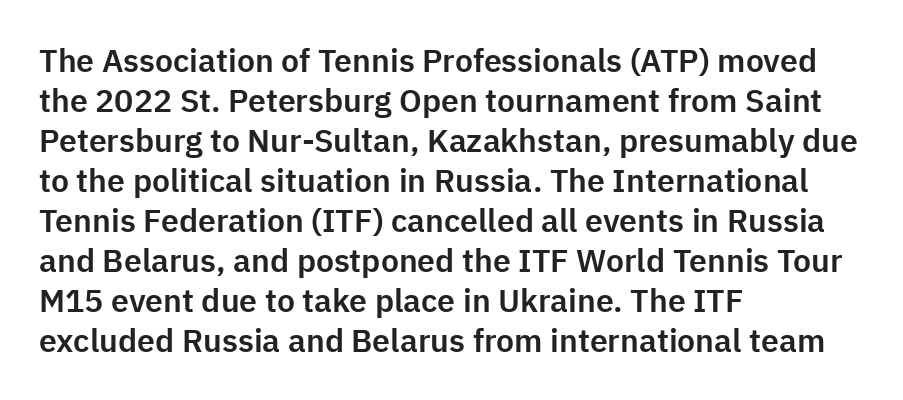
The image shows 32 px sans-serif type, upright; set left-aligned, normal line spacing (1.25x), normal letter spacing, not underlined; low stroke contrast and a medium x-height.
